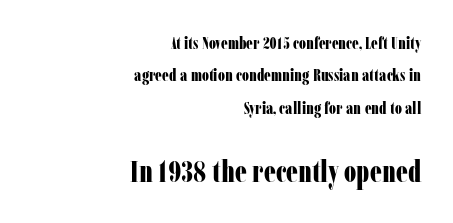
Q: Is the text bold? A: Yes.
Q: Is the text italic (slanted)? A: No, it is upright.
Q: Is the typeface a serif or a sans-serif typeface? A: Serif.
Q: Is the text underlined? A: No.
Q: How is the paragraph aligned? A: Right-aligned.
Q: Is the spacing between letters normal or unusually wide? A: Normal.
Q: Is the spacing between lines tight, normal or loose? A: Loose.
Q: Which block of text is set in a larger size, the first (top) or the second (bottom)? A: The second (bottom) one.
Q: Width (condensed, normal, or wide)? A: Condensed.
Q: Stroke contrast? A: Low.
Q: x-height? A: Medium.
Q: Monospaced? A: No.
